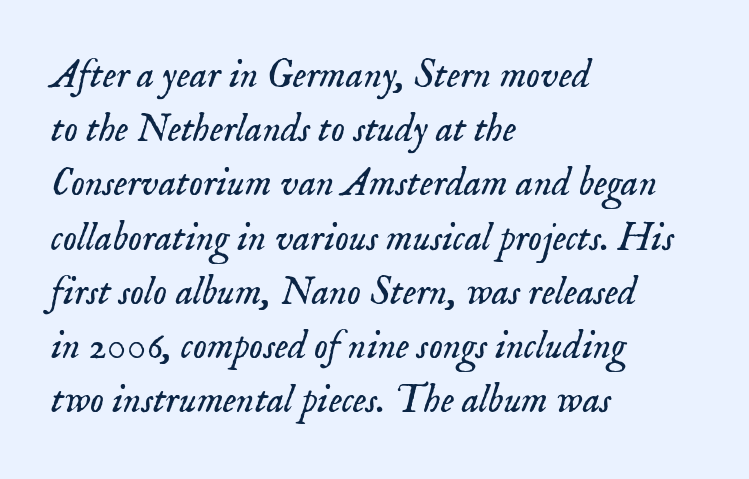
Reading down the block, your eye returns to a fixed left position each line. Leading: standard. The rendering keeps characters at their native spacing. Varying glyph widths throughout — classic text-font behaviour. Small tapered or slab feet sit at the stroke ends, so this counts as serif.
